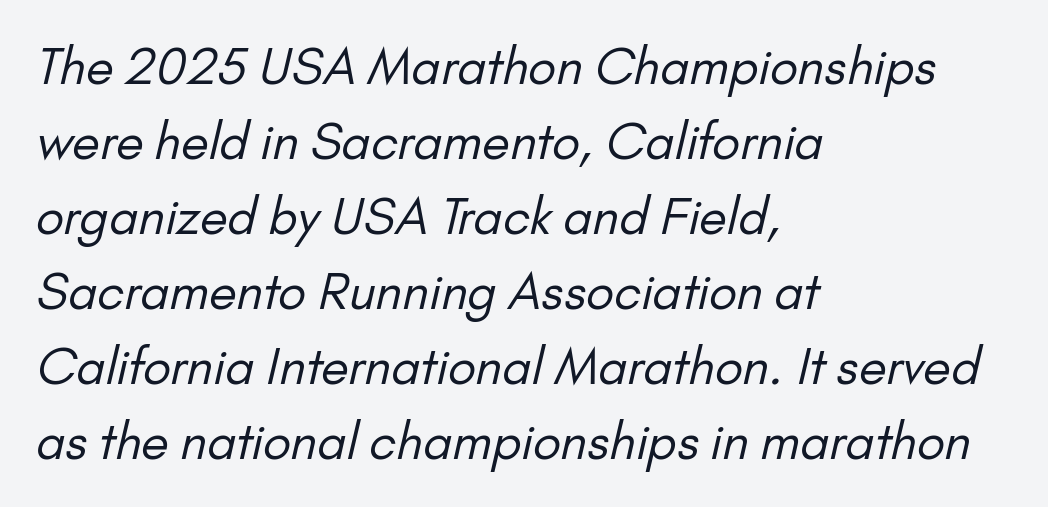
The rag falls on the right side of this text block. One glance says typical: line gaps are just what's usual. Each letter keeps its own natural width here, so spacing adapts to shape. The characters are drawn with everyday or finer stroke widths. The face used here is a sans, in the tradition of grotesques and geometrics.
